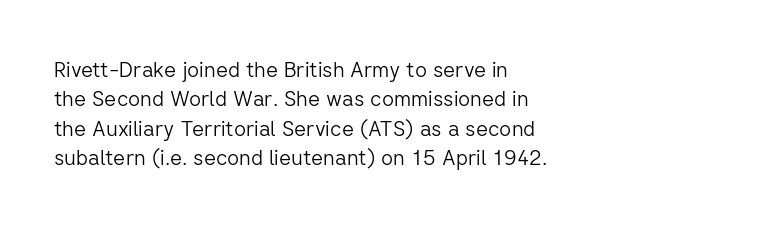
The image shows 21 px text type, upright; set left-aligned, normal line spacing (1.4x), normal letter spacing, not underlined.
